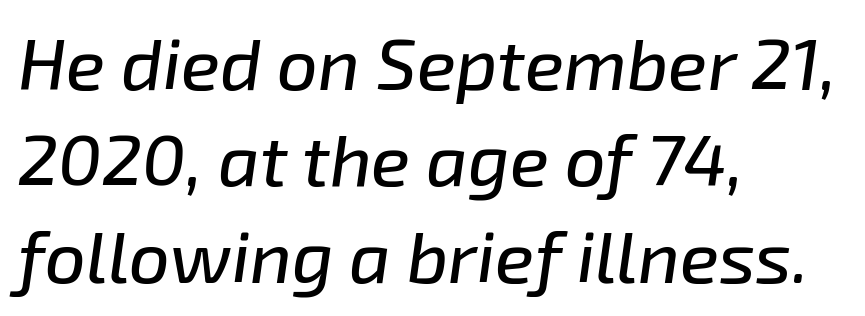
The line texture is even and compact thanks to regular tracking. The line-height multiplier appears to be the usual default. Varying glyph widths throughout — classic text-font behaviour. Descenders hang freely into open space. Is the block centered? No — it sits flush against the left margin. The whole block is typeset with a tilt.
